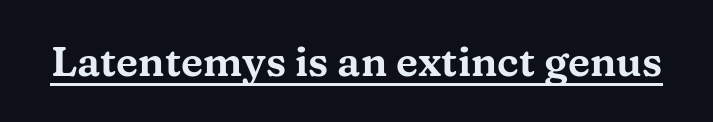
Q: Is the text italic (slanted)? A: No, it is upright.
Q: Is the typeface a serif or a sans-serif typeface? A: Serif.
Q: Is the text underlined? A: Yes.
Q: Is the spacing between letters normal or unusually wide? A: Normal.
Q: Width (condensed, normal, or wide)? A: Wide.
Q: Stroke contrast? A: Medium.
Q: x-height? A: Medium.
Q: Monospaced? A: No.
